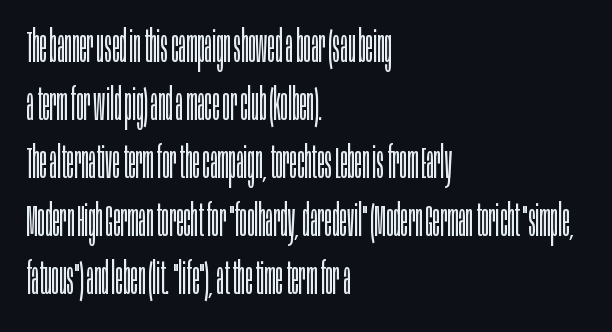
The image shows 45 px light, condensed sans-serif type, upright; set left-aligned, normal line spacing (1.29x), normal letter spacing, not underlined; low stroke contrast and a large x-height.
